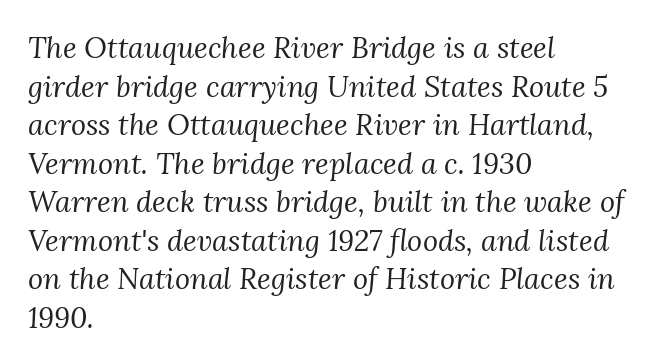
Each row of text sits above clean, open space. The compositor pushed each line to the left boundary. A typesetter would call this proportional, since set widths differ per character. Line spacing here is normal. The typesetting does not lean heavy: it is not bold.
